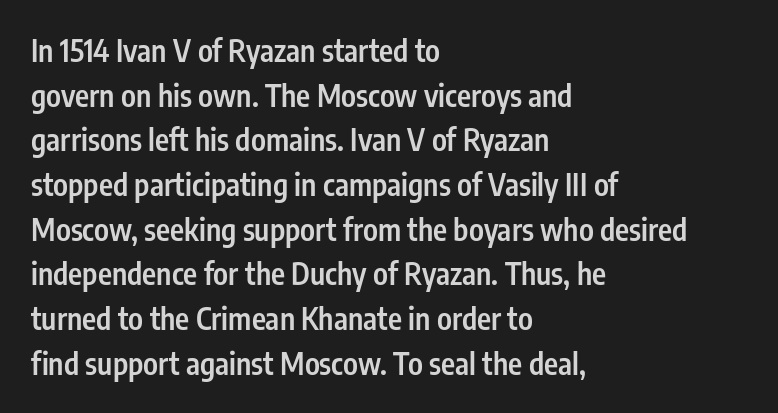
The image shows 30 px semibold, condensed sans-serif type, upright; set left-aligned, normal line spacing (1.49x), normal letter spacing, not underlined; low stroke contrast and a medium x-height.
